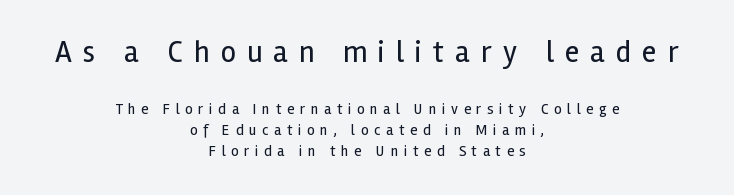
{"serif": "no", "italic": "no", "bold": "no", "weight": "regular", "width": "normal", "x_height": "medium", "monospaced": "no", "underline": "no", "align": "center", "line_spacing": "normal", "line_spacing_ratio": 1.4, "letter_spacing": "wide", "letter_spacing_em": 0.37, "larger_block": "first", "size_ratio": 2.0, "glyph_px": 30}
